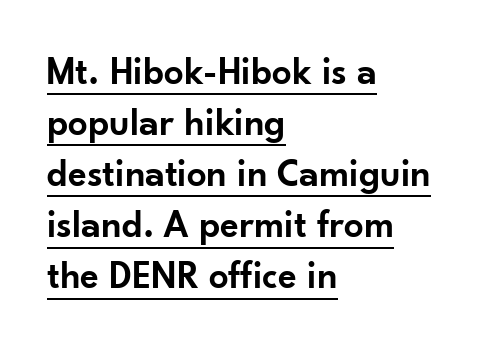
The image shows 39 px semibold sans-serif type, upright; set left-aligned, normal line spacing (1.31x), normal letter spacing, underlined; low stroke contrast and a small x-height.
